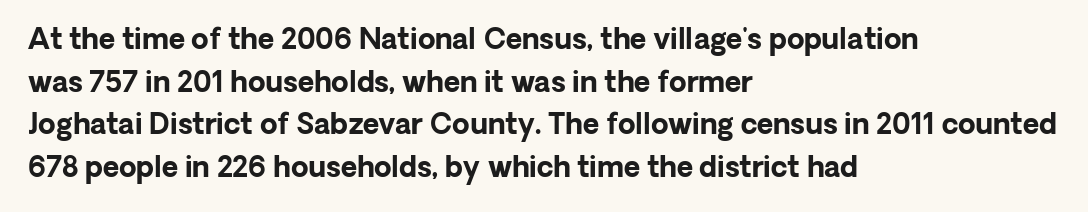
Each letter keeps its own natural width here, so spacing adapts to shape. Its strokes are broad and dark, the hallmark of bold type. The font's upright variant was chosen for this text. Classification — sans serif. Just letters on the line, the space beneath them empty. A normal amount of white space separates one row of letters from the next.
